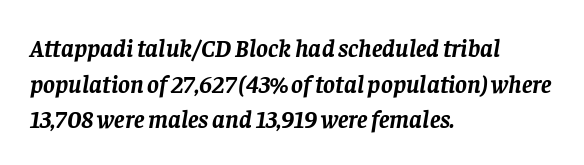
{"italic": "yes", "lean": "right", "slant_degrees": 8, "bold": "yes", "underline": "no", "align": "left", "line_spacing": "normal", "line_spacing_ratio": 1.43, "letter_spacing": "normal", "letter_spacing_em": 0.0, "glyph_px": 25}
